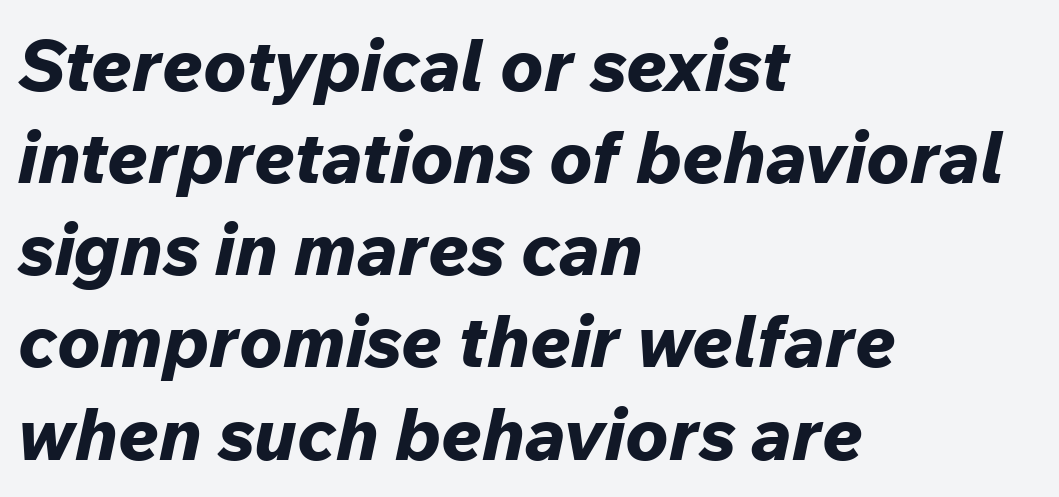
{"italic": "yes", "lean": "right", "slant_degrees": 12, "bold": "yes", "weight": "bold", "width": "normal", "stroke_contrast": "low", "x_height": "medium", "monospaced": "no", "underline": "no", "align": "left", "line_spacing": "normal", "line_spacing_ratio": 1.28, "letter_spacing": "normal", "letter_spacing_em": 0.0, "glyph_px": 72}
